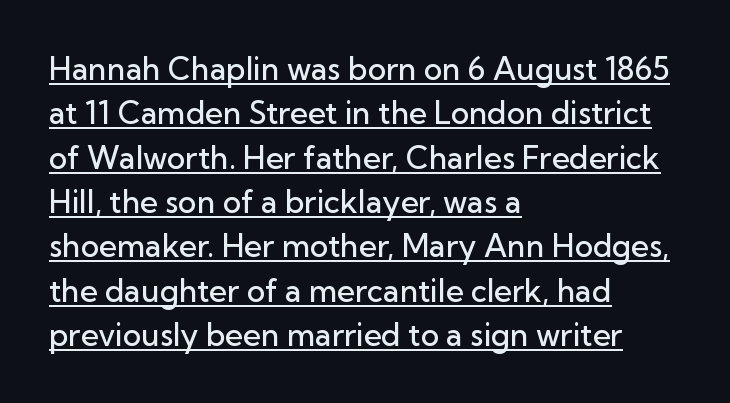
{"serif": "no", "italic": "no", "bold": "semi", "weight": "semibold", "width": "normal", "stroke_contrast": "low", "x_height": "medium", "monospaced": "no", "underline": "yes", "align": "left", "line_spacing": "normal", "line_spacing_ratio": 1.43, "letter_spacing": "normal", "letter_spacing_em": 0.0, "glyph_px": 31}
